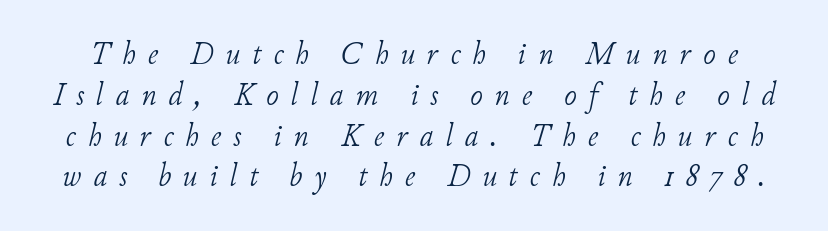
{"serif": "yes", "italic": "yes", "lean": "right", "slant_degrees": 11, "bold": "no", "weight": "light", "width": "normal", "stroke_contrast": "low", "x_height": "small", "monospaced": "no", "underline": "no", "line_spacing_ratio": 1.2, "letter_spacing": "wide", "letter_spacing_em": 0.35, "glyph_px": 34}
